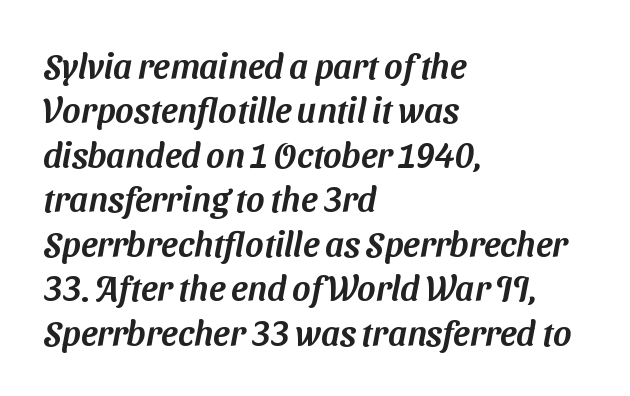
Q: Is the typeface a serif or a sans-serif typeface? A: Sans-serif.
Q: Is the text underlined? A: No.
Q: How is the paragraph aligned? A: Left-aligned.
Q: Is the spacing between letters normal or unusually wide? A: Normal.
Q: Is the spacing between lines tight, normal or loose? A: Normal.
Q: Width (condensed, normal, or wide)? A: Normal.
Q: Stroke contrast? A: Medium.
Q: x-height? A: Medium.
Q: Monospaced? A: No.
